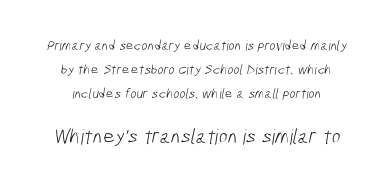
Q: Is the text bold? A: No.
Q: Is the text underlined? A: No.
Q: Is the spacing between letters normal or unusually wide? A: Normal.
Q: Is the spacing between lines tight, normal or loose? A: Normal.
Q: Which block of text is set in a larger size, the first (top) or the second (bottom)? A: The second (bottom) one.
